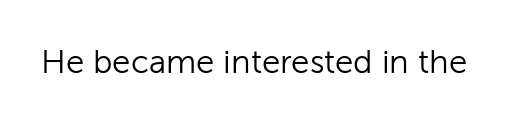
{"serif": "no", "italic": "no", "bold": "no", "weight": "light", "width": "normal", "stroke_contrast": "low", "x_height": "medium", "monospaced": "no", "underline": "no", "letter_spacing": "normal", "letter_spacing_em": 0.0, "glyph_px": 33}
